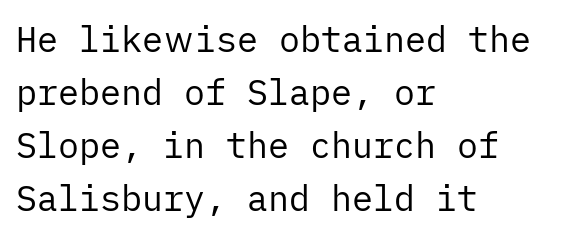
The image shows 35 px regular-weight sans-serif type, upright; set left-aligned, normal line spacing (1.51x), normal letter spacing, not underlined; low stroke contrast and a medium x-height.
